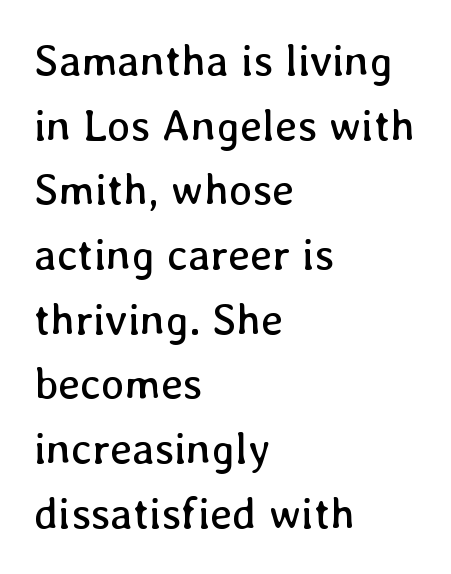
The image shows 44 px regular-weight type, upright; set left-aligned, normal line spacing (1.47x), normal letter spacing, not underlined; low stroke contrast and a medium x-height.
